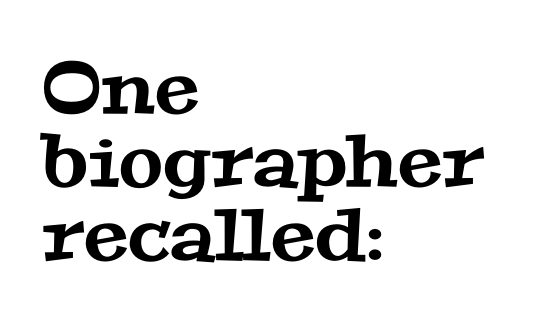
The image shows 72 px wide serif type; set left-aligned, tight line spacing (1.02x), normal letter spacing, not underlined; medium stroke contrast and a medium x-height.
